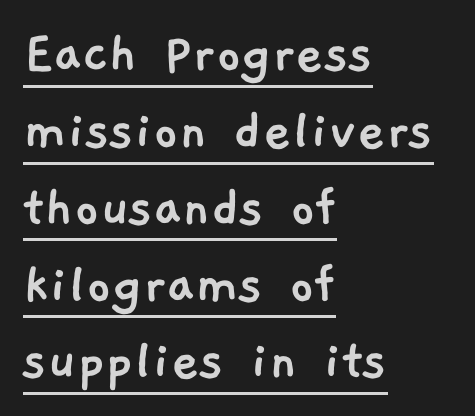
The image shows 61 px sans-serif type; set left-aligned, normal line spacing (1.26x), normal letter spacing, underlined; low stroke contrast and a medium x-height.
